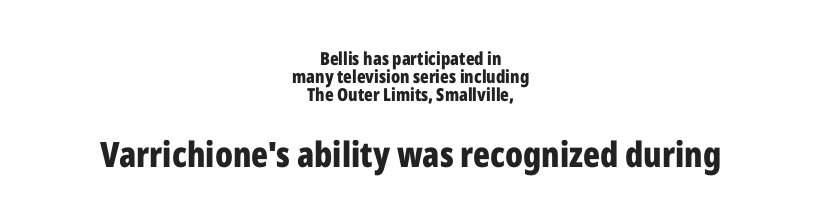
{"serif": "no", "italic": "no", "bold": "yes", "weight": "bold", "width": "condensed", "stroke_contrast": "low", "x_height": "medium", "monospaced": "no", "underline": "no", "align": "center", "line_spacing": "tight", "line_spacing_ratio": 0.99, "letter_spacing": "normal", "letter_spacing_em": 0.0, "larger_block": "second", "size_ratio": 1.94, "glyph_px": 35}
